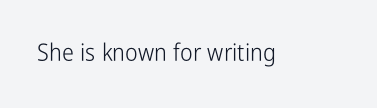
{"italic": "no", "bold": "no", "underline": "no", "letter_spacing": "normal", "letter_spacing_em": 0.0, "glyph_px": 24}
